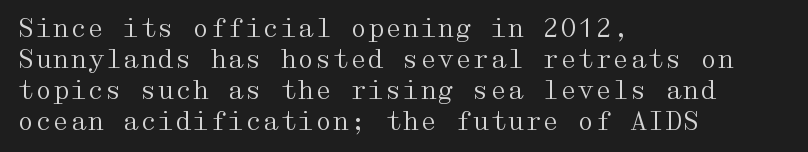
{"italic": "no", "bold": "no", "underline": "no", "align": "left", "line_spacing_ratio": 1.24, "letter_spacing": "normal", "letter_spacing_em": 0.0, "glyph_px": 25}
